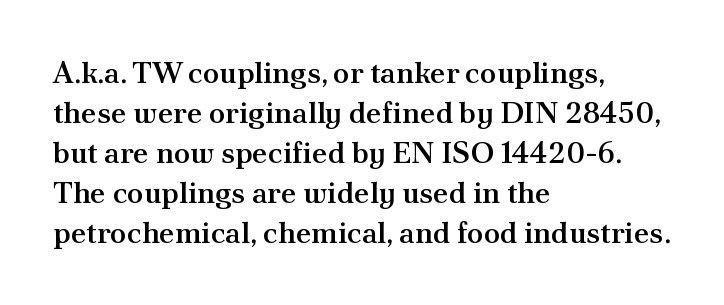
No word sits above an underline. The letters carry serifs — small finishing strokes at the ends of their stems. Looks like regular typesetting: each glyph gets only the width it needs. Rows of type keep a routine distance in the vertical direction. These words are printed semibold, heavier than regular yet not bold.
